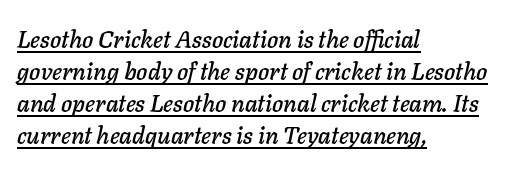
Q: Is the text italic (slanted)? A: Yes, it leans right by about 11 degrees.
Q: Is the text underlined? A: Yes.
Q: How is the paragraph aligned? A: Left-aligned.
Q: Is the spacing between letters normal or unusually wide? A: Normal.
Q: Is the spacing between lines tight, normal or loose? A: Normal.
